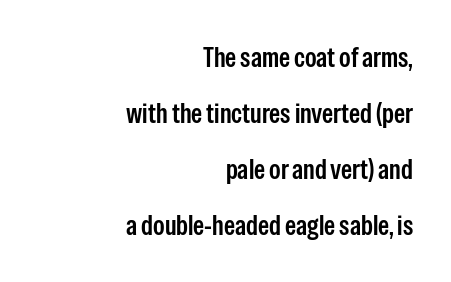
Q: Is the text italic (slanted)? A: No, it is upright.
Q: Is the typeface a serif or a sans-serif typeface? A: Sans-serif.
Q: Is the text underlined? A: No.
Q: How is the paragraph aligned? A: Right-aligned.
Q: Is the spacing between letters normal or unusually wide? A: Normal.
Q: Is the spacing between lines tight, normal or loose? A: Loose.
Q: Width (condensed, normal, or wide)? A: Condensed.
Q: Stroke contrast? A: Low.
Q: x-height? A: Medium.
Q: Monospaced? A: No.
